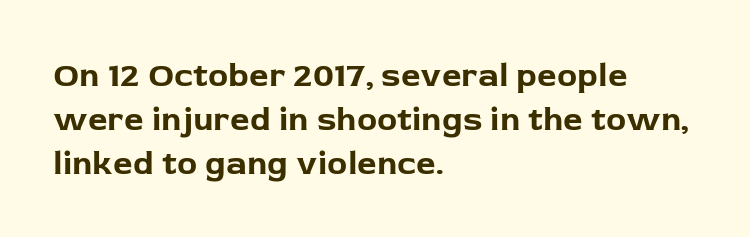
The image shows 34 px bold sans-serif type, upright; set left-aligned, normal line spacing (1.3x), normal letter spacing, not underlined; low stroke contrast and a medium x-height.
